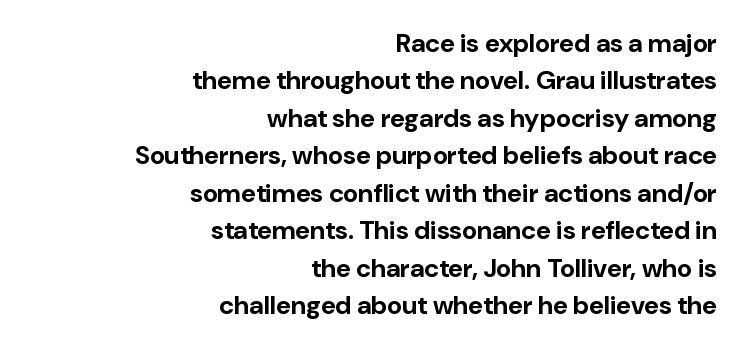
{"italic": "no", "bold": "yes", "underline": "no", "align": "right", "line_spacing": "normal", "line_spacing_ratio": 1.44, "letter_spacing": "normal", "letter_spacing_em": 0.0, "glyph_px": 26}
